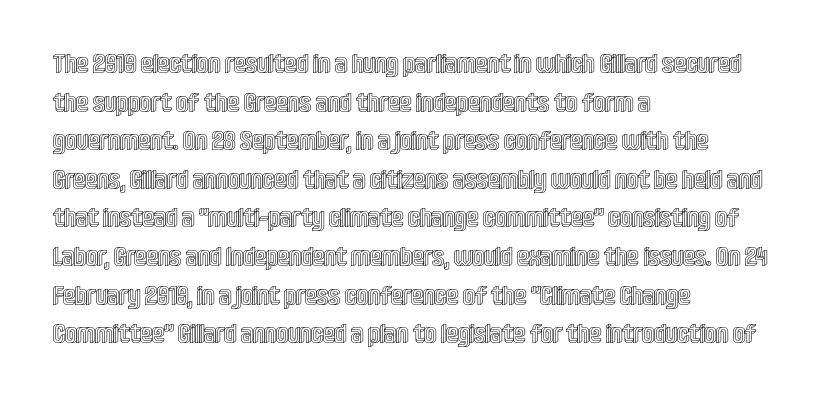
The image shows 27 px text type, upright; set left-aligned, normal line spacing (1.43x), normal letter spacing, not underlined.
